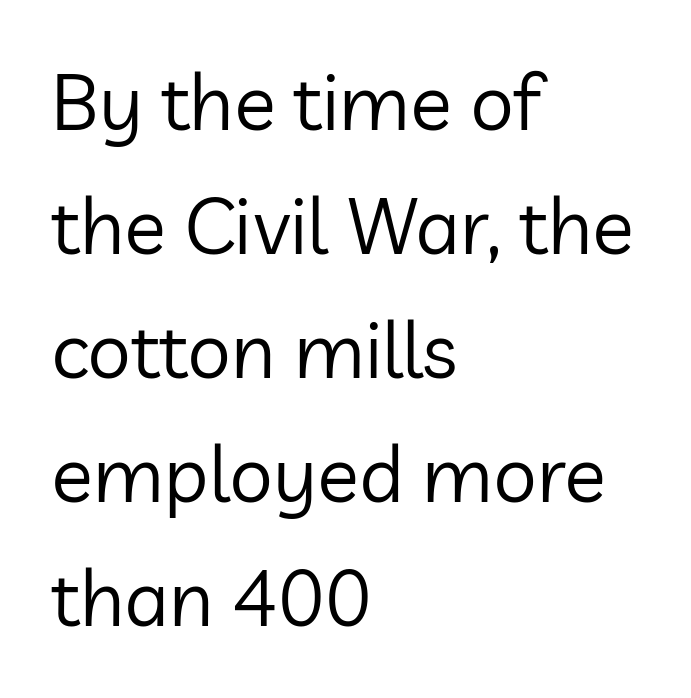
How are the letters spaced? Ordinarily, with no added tracking. Do the characters align in a grid? No, the font is proportional. The rendering uses a moderate line-height, typical for paragraphs. Every stem runs plumb, perpendicular to the baseline. Is the stroke heavy? The answer is a plain regular-or-lighter. Horizontally, the lines are justified to the leading edge only.
